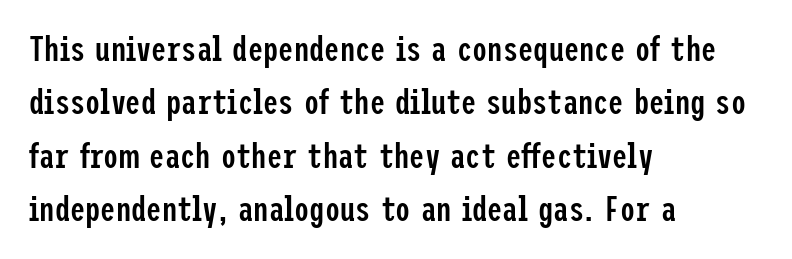
The image shows 34 px semibold, condensed sans-serif type, upright; set left-aligned, normal line spacing (1.57x), normal letter spacing, not underlined; low stroke contrast and a medium x-height.
